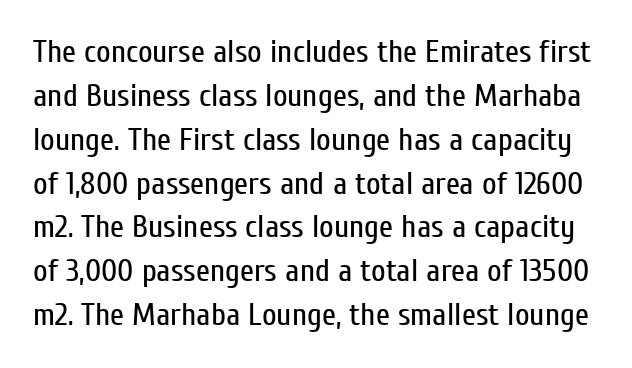
Q: Is the text bold? A: No.
Q: Is the text italic (slanted)? A: No, it is upright.
Q: Is the typeface a serif or a sans-serif typeface? A: Sans-serif.
Q: Is the text underlined? A: No.
Q: Is the spacing between letters normal or unusually wide? A: Normal.
Q: Is the spacing between lines tight, normal or loose? A: Normal.
Q: Width (condensed, normal, or wide)? A: Condensed.
Q: Stroke contrast? A: Low.
Q: x-height? A: Medium.
Q: Monospaced? A: No.
